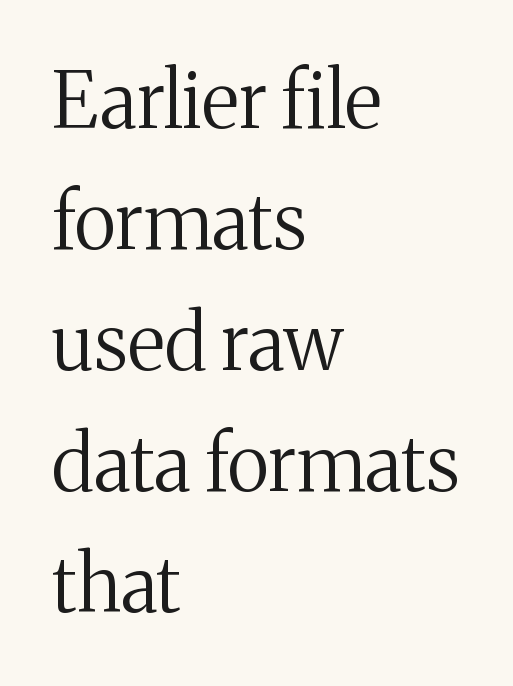
Q: Is the text bold? A: No.
Q: Is the text italic (slanted)? A: No, it is upright.
Q: Is the typeface a serif or a sans-serif typeface? A: Serif.
Q: Is the text underlined? A: No.
Q: How is the paragraph aligned? A: Left-aligned.
Q: Is the spacing between letters normal or unusually wide? A: Normal.
Q: Is the spacing between lines tight, normal or loose? A: Normal.
Q: Width (condensed, normal, or wide)? A: Normal.
Q: Stroke contrast? A: Medium.
Q: x-height? A: Medium.
Q: Monospaced? A: No.
